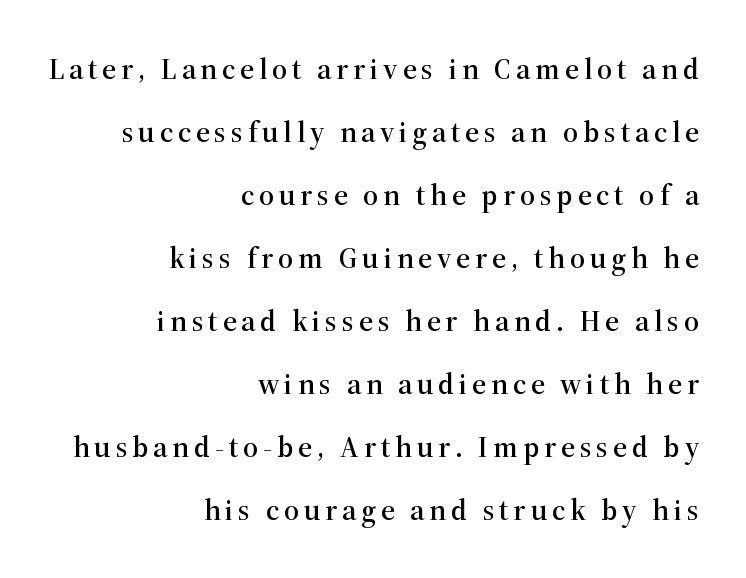
Q: Is the text italic (slanted)? A: No, it is upright.
Q: Is the typeface a serif or a sans-serif typeface? A: Serif.
Q: Is the text underlined? A: No.
Q: How is the paragraph aligned? A: Right-aligned.
Q: Is the spacing between lines tight, normal or loose? A: Loose.
Q: Width (condensed, normal, or wide)? A: Normal.
Q: Stroke contrast? A: High.
Q: x-height? A: Medium.
Q: Monospaced? A: No.
